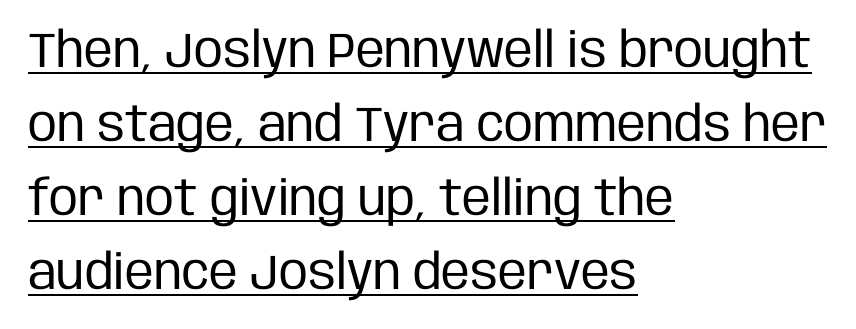
Vertical strokes here are truly vertical. You could not count columns in this text — the font is proportionally spaced. Is the type heavy? It reads as light-to-regular instead. The typesetter chose a ragged-right arrangement here. Line spacing here is normal.
